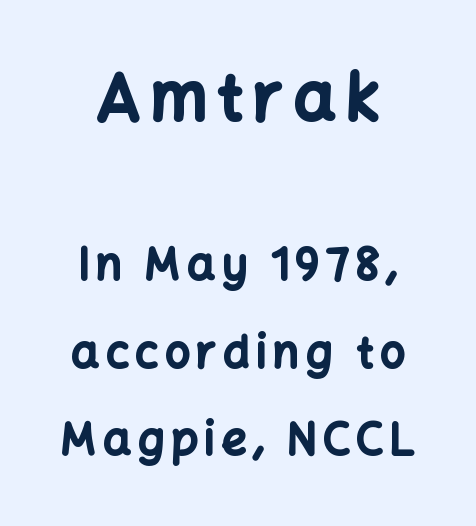
Note the varied advance widths — an 'i' is clearly narrower than an 'm'. A student would notice the top passage is typeset larger than what follows. Regarding leading, the lines here are spaced well apart. Serif or sans? Sans — the stroke terminals are bare.
